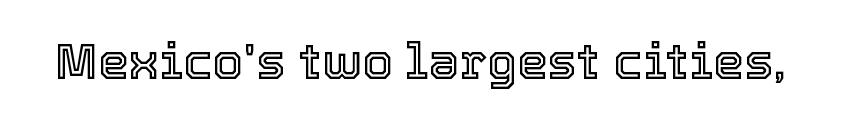
Q: Is the text italic (slanted)? A: No, it is upright.
Q: Is the text underlined? A: No.
Q: Is the spacing between letters normal or unusually wide? A: Normal.
Q: Width (condensed, normal, or wide)? A: Normal.
Q: x-height? A: Medium.
Q: Monospaced? A: No.
